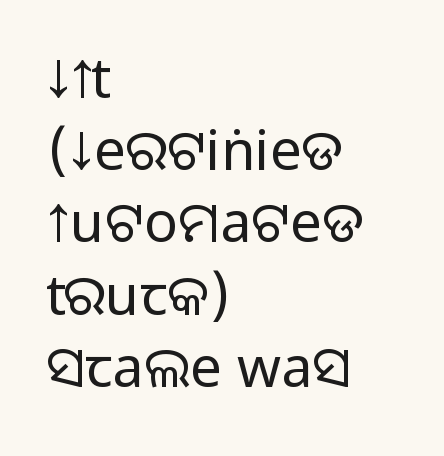
{"serif": "no", "italic": "no", "bold": "no", "weight": "regular", "width": "normal", "stroke_contrast": "low", "x_height": "large", "monospaced": "no", "underline": "no", "align": "left", "line_spacing": "normal", "line_spacing_ratio": 1.29, "letter_spacing": "normal", "letter_spacing_em": 0.0, "glyph_px": 56}
